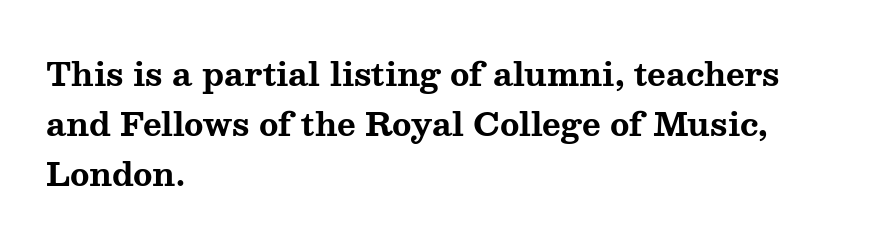
The image shows 32 px bold, wide serif type, upright; set left-aligned, normal line spacing (1.57x), normal letter spacing, not underlined; medium stroke contrast and a medium x-height.
